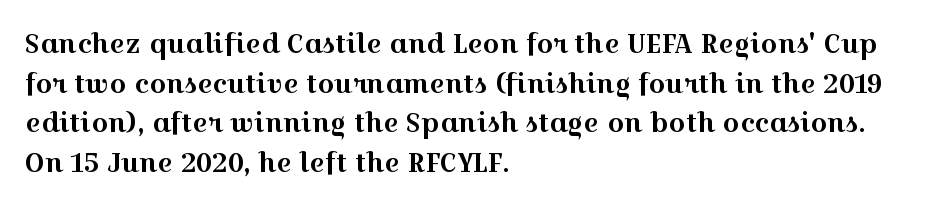
The image shows 26 px text type, upright; set left-aligned, normal line spacing (1.52x), normal letter spacing, not underlined.
